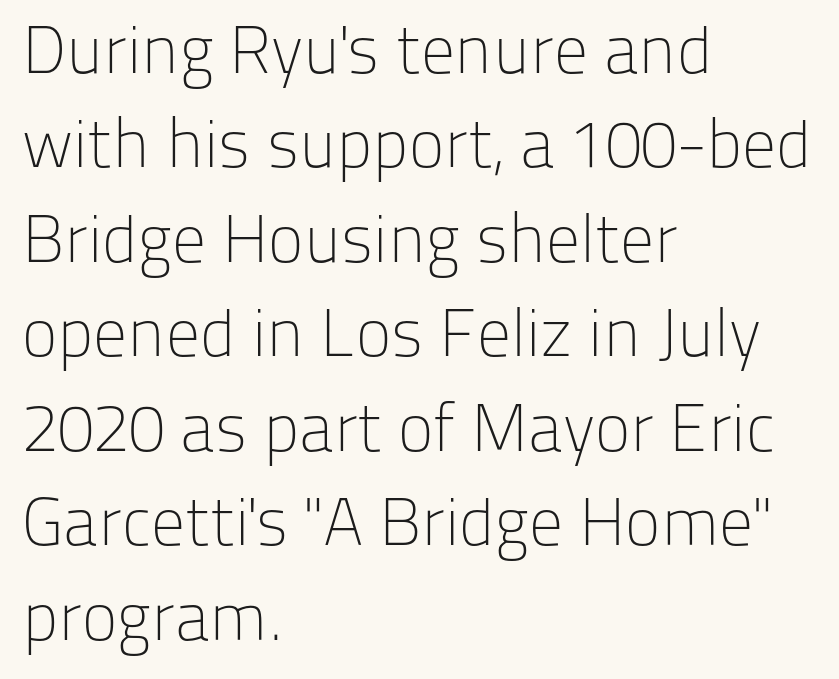
{"serif": "no", "italic": "no", "bold": "no", "weight": "light", "width": "normal", "stroke_contrast": "low", "x_height": "medium", "monospaced": "no", "underline": "no", "align": "left", "line_spacing": "normal", "line_spacing_ratio": 1.41, "letter_spacing": "normal", "letter_spacing_em": 0.0, "glyph_px": 67}
